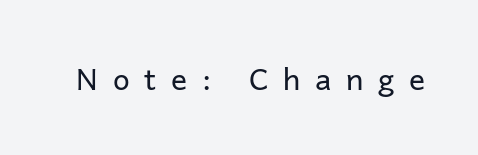
{"serif": "no", "italic": "no", "bold": "no", "weight": "regular", "width": "normal", "stroke_contrast": "low", "x_height": "medium", "monospaced": "no", "underline": "no", "letter_spacing": "wide", "letter_spacing_em": 0.49, "glyph_px": 30}
